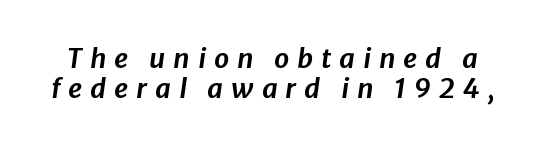
Q: Is the text italic (slanted)? A: Yes, it leans right by about 8 degrees.
Q: Is the text underlined? A: No.
Q: Is the spacing between letters normal or unusually wide? A: Unusually wide.
Q: Is the spacing between lines tight, normal or loose? A: Tight.
